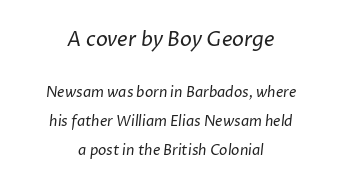
The tracking reads as untouched default to a designer's eye. Rows of type keep a wide berth in the vertical direction. On a weight scale, this lands at 450 or below. Character size in the leading block exceeds that of the trailing block. A centered setting, common on invitations and titles, is used for this passage.
